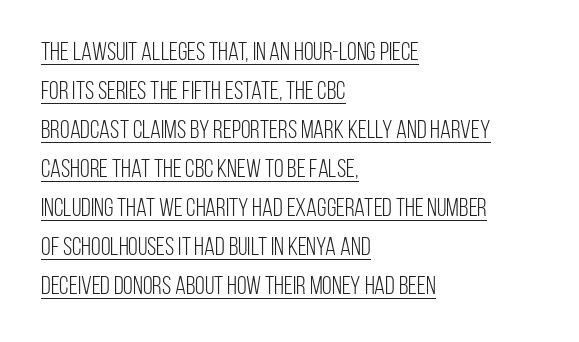
The image shows 25 px text type, upright; set left-aligned, normal line spacing (1.56x), normal letter spacing, underlined.
